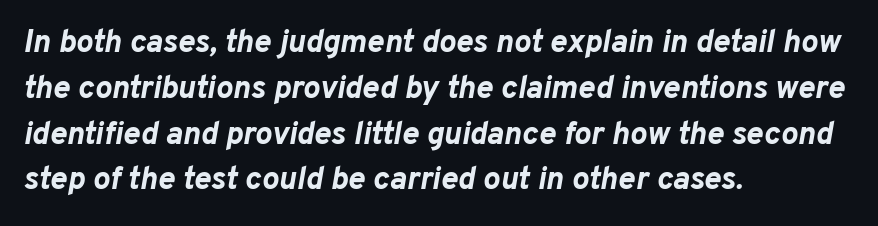
Q: Is the text bold? A: Yes.
Q: Is the text italic (slanted)? A: Yes, it leans right by about 10 degrees.
Q: Is the text underlined? A: No.
Q: How is the paragraph aligned? A: Left-aligned.
Q: Is the spacing between letters normal or unusually wide? A: Normal.
Q: Is the spacing between lines tight, normal or loose? A: Normal.
Q: Width (condensed, normal, or wide)? A: Normal.
Q: Stroke contrast? A: Low.
Q: x-height? A: Medium.
Q: Monospaced? A: No.
